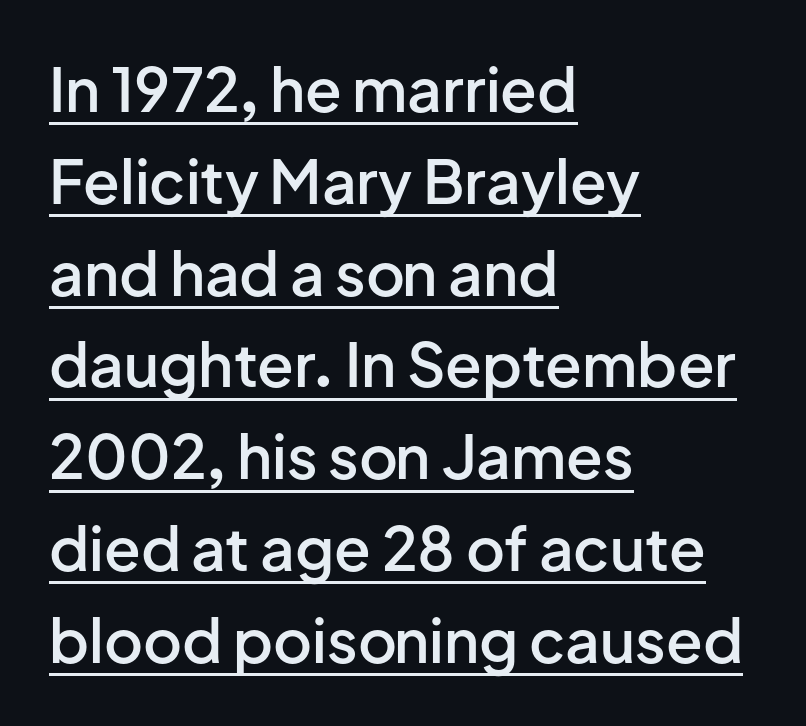
{"serif": "no", "italic": "no", "bold": "semi", "weight": "semibold", "width": "normal", "stroke_contrast": "low", "x_height": "medium", "monospaced": "no", "underline": "yes", "align": "left", "line_spacing": "normal", "line_spacing_ratio": 1.53, "letter_spacing": "normal", "letter_spacing_em": 0.0, "glyph_px": 60}
